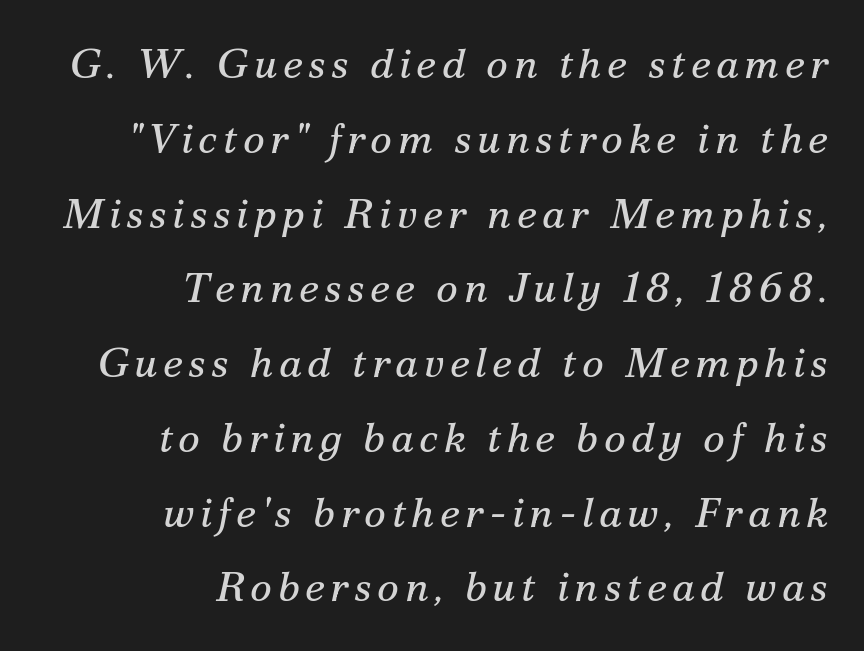
{"serif": "yes", "italic": "yes", "lean": "right", "slant_degrees": 12, "bold": "no", "weight": "regular", "width": "normal", "stroke_contrast": "medium", "x_height": "small", "monospaced": "no", "underline": "no", "align": "right", "line_spacing_ratio": 1.78, "glyph_px": 42}
